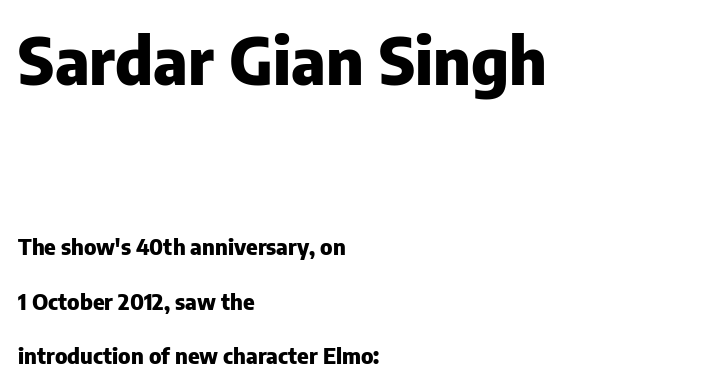
{"serif": "no", "italic": "no", "bold": "yes", "weight": "heavy", "width": "normal", "stroke_contrast": "low", "x_height": "medium", "monospaced": "no", "underline": "no", "align": "left", "line_spacing": "loose", "line_spacing_ratio": 2.49, "letter_spacing": "normal", "letter_spacing_em": 0.0, "larger_block": "first", "size_ratio": 2.95, "glyph_px": 65}
